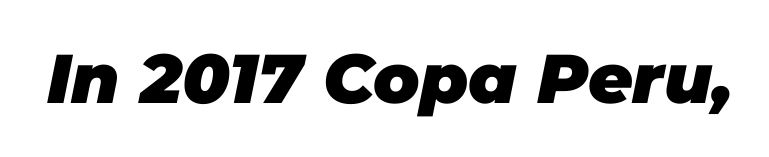
The image shows 69 px heavy type, italic (leaning right); set normal letter spacing, not underlined; low stroke contrast and a large x-height.
